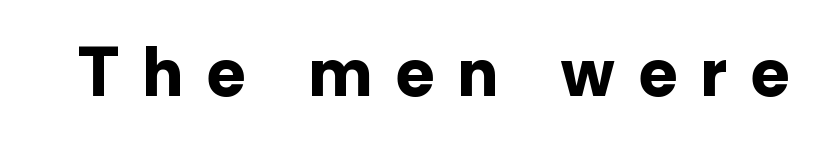
Spacing verdict: proportional, widths tailored to each character. These lines were composed using upright roman letters. Here the glyphs are tracked loosely, breaking word shapes into spaced letters. The strip under each line holds only bare page. Does the type have serifs? No, each stem ends abruptly.
